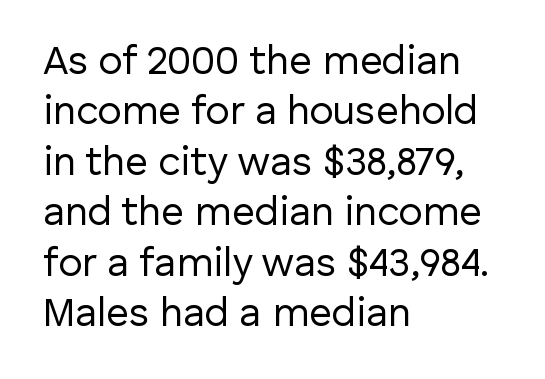
This sample has the flowing, uneven cadence of proportional lettering. You can tell from the bare stems that sans-serif type was used. The space beneath each line is pristine and unruled. Every character sits straight up, as roman type does. In terms of leading, this rendering sits right in the middle.
